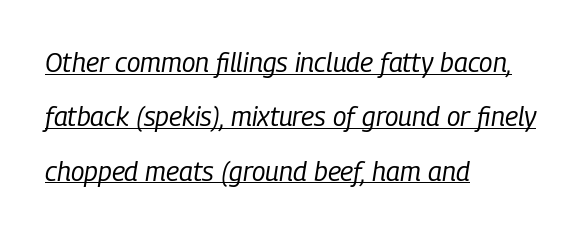
{"italic": "yes", "lean": "right", "slant_degrees": 9, "bold": "no", "underline": "yes", "align": "left", "line_spacing": "loose", "line_spacing_ratio": 2.01, "letter_spacing": "normal", "letter_spacing_em": 0.0, "glyph_px": 27}
